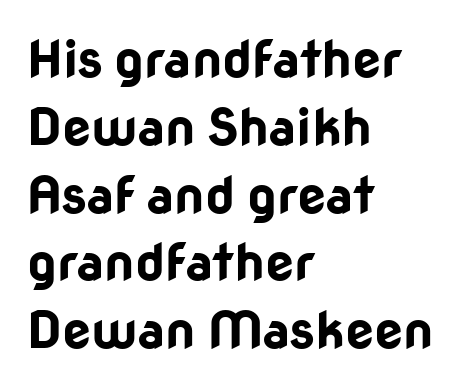
Varying glyph widths throughout — classic text-font behaviour. Typographic density is high because the face is bold. Compared with a centered layout, this one pins lines to the left instead. Notice how the stems are strictly vertical — no italics here.
